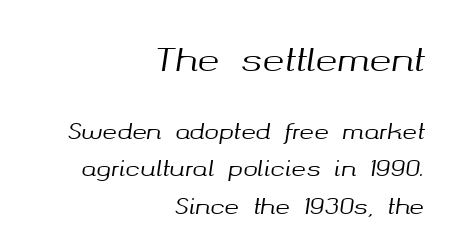
The image shows 33 px text type, italic (leaning right); set right-aligned, normal line spacing (1.69x), normal letter spacing, not underlined; the first (top) block is 1.5x larger; medium stroke contrast and a medium x-height.
